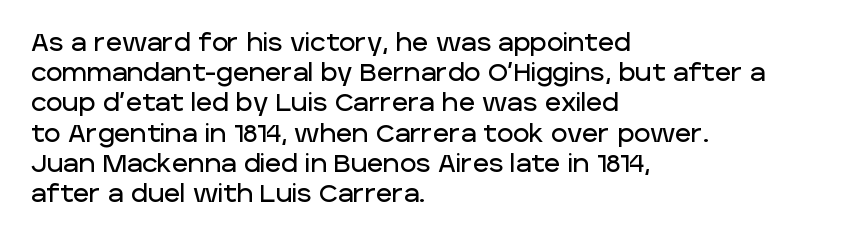
{"italic": "no", "underline": "no", "align": "left", "line_spacing_ratio": 1.21, "letter_spacing": "normal", "letter_spacing_em": 0.0, "glyph_px": 25}
